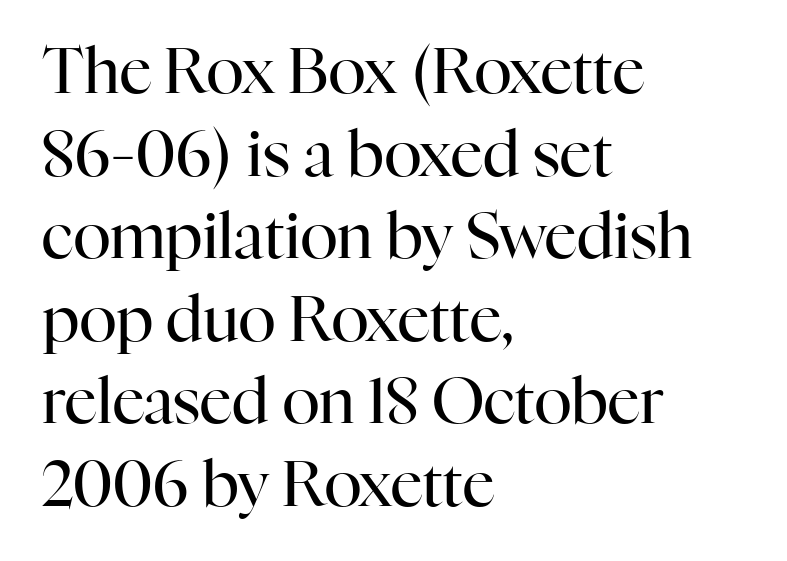
Reading down the column, the eye jumps a familiar distance to each next line. Think of a printed novel: that variable character pitch is what you see here. Is the stroke heavy? The answer is a plain regular-or-lighter. The typesetter chose a ragged-right arrangement here. Inter-character spacing is left at the font's built-in metrics. Letterform terminals end in serifs throughout the passage.
